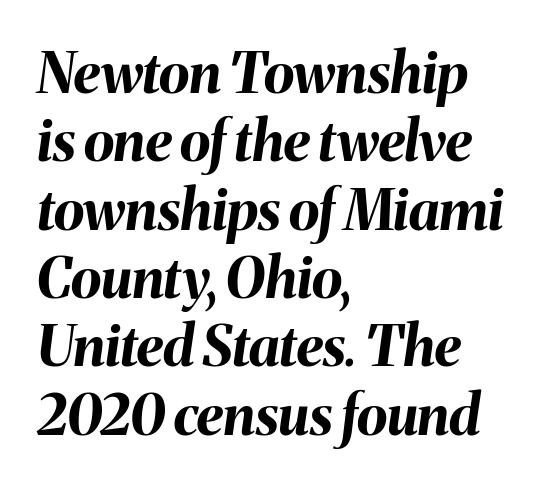
The image shows 56 px bold type, italic (leaning right); set left-aligned, line spacing 1.22x, normal letter spacing, not underlined; medium stroke contrast and a medium x-height.
